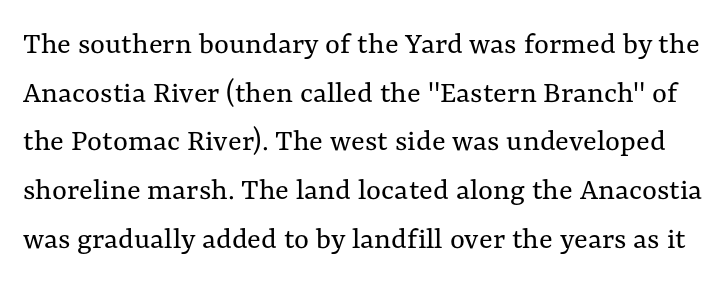
{"italic": "no", "bold": "no", "weight": "regular", "width": "normal", "stroke_contrast": "medium", "x_height": "medium", "monospaced": "no", "underline": "no", "line_spacing": "normal", "line_spacing_ratio": 1.52, "letter_spacing": "normal", "letter_spacing_em": 0.0, "glyph_px": 32}
